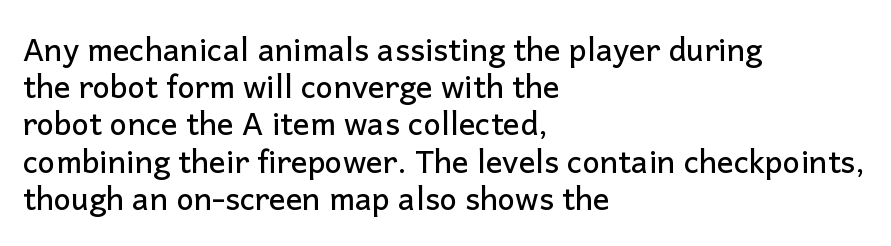
{"serif": "no", "italic": "no", "width": "normal", "stroke_contrast": "low", "x_height": "medium", "monospaced": "no", "underline": "no", "align": "left", "line_spacing_ratio": 1.2, "letter_spacing": "normal", "letter_spacing_em": 0.0, "glyph_px": 31}
